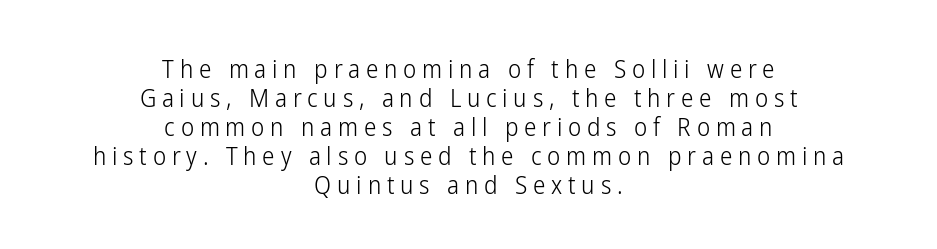
Q: Is the text bold? A: No.
Q: Is the text italic (slanted)? A: No, it is upright.
Q: Is the text underlined? A: No.
Q: How is the paragraph aligned? A: Centered.
Q: Is the spacing between letters normal or unusually wide? A: Unusually wide.
